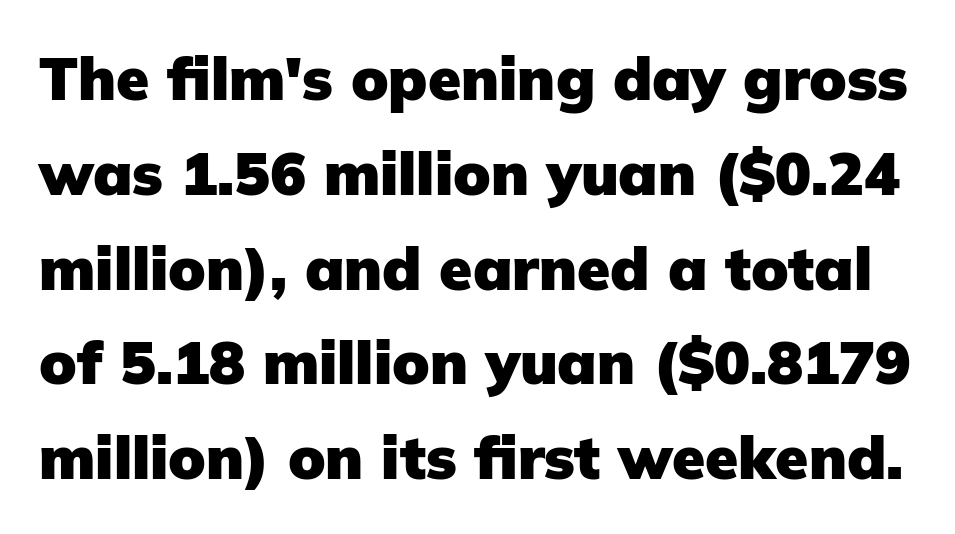
The image shows 60 px heavy sans-serif type, upright; set normal line spacing (1.58x), normal letter spacing, not underlined; low stroke contrast and a medium x-height.
